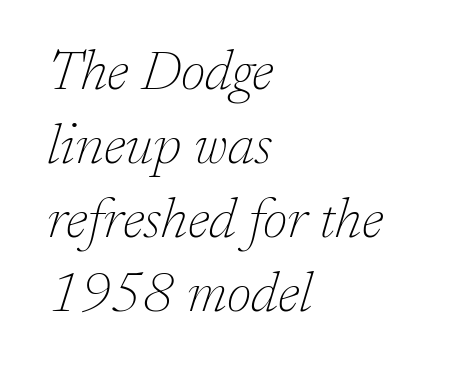
{"serif": "yes", "italic": "yes", "lean": "right", "slant_degrees": 17, "bold": "no", "weight": "thin", "width": "normal", "stroke_contrast": "low", "x_height": "medium", "monospaced": "no", "underline": "no", "align": "left", "line_spacing": "normal", "line_spacing_ratio": 1.32, "letter_spacing": "normal", "letter_spacing_em": 0.0, "glyph_px": 56}
